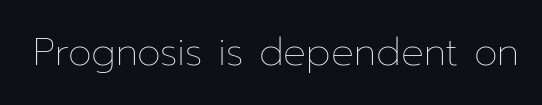
Is this a fixed-width face? No — the glyphs have proportional, varying widths. Each stroke keeps to a modest, everyday thickness or less. A typesetter would mark this as roman, not italic. Clear beneath every line of the passage. No extra tracking has been applied to these lines.
